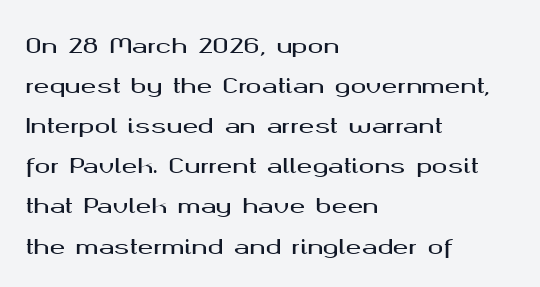
{"italic": "no", "underline": "no", "align": "left", "line_spacing": "loose", "line_spacing_ratio": 1.91, "letter_spacing": "normal", "letter_spacing_em": 0.0, "glyph_px": 21}
